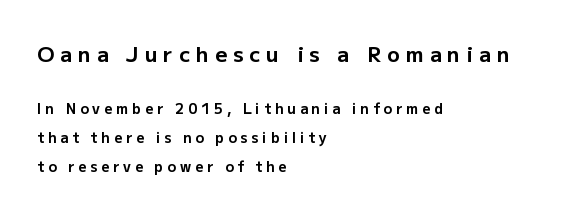
{"italic": "no", "bold": "yes", "underline": "no", "align": "left", "line_spacing": "loose", "line_spacing_ratio": 2.06, "letter_spacing": "wide", "letter_spacing_em": 0.28, "larger_block": "first", "size_ratio": 1.5, "glyph_px": 21}
